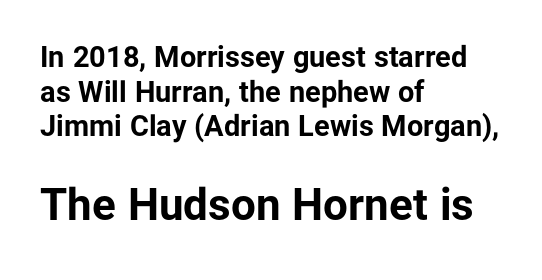
In this sample the second text group is rendered at the bigger scale. Think of a printed novel: that variable character pitch is what you see here. Quick note: underline off. The rendering uses a bold face; every stroke is thick and dark. Italic: no, the glyphs are upright roman. Line starts are locked; line ends wander.
